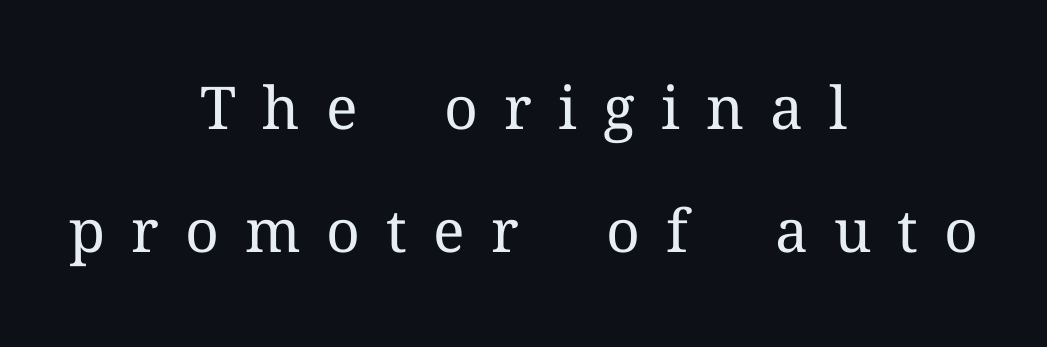
Q: Is the text bold? A: No.
Q: Is the text italic (slanted)? A: No, it is upright.
Q: Is the typeface a serif or a sans-serif typeface? A: Serif.
Q: Is the text underlined? A: No.
Q: How is the paragraph aligned? A: Centered.
Q: Is the spacing between letters normal or unusually wide? A: Unusually wide.
Q: Is the spacing between lines tight, normal or loose? A: Loose.
Q: Width (condensed, normal, or wide)? A: Normal.
Q: Stroke contrast? A: Medium.
Q: x-height? A: Medium.
Q: Monospaced? A: No.
